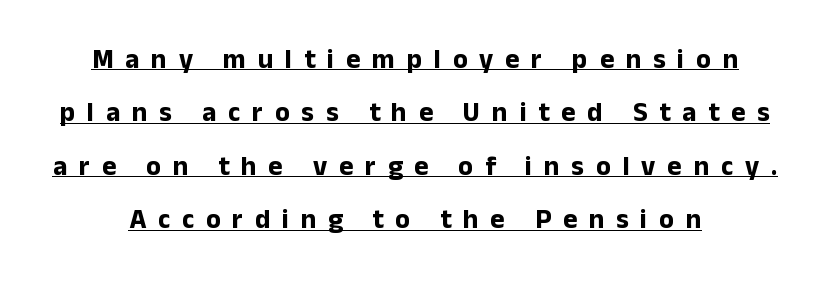
Q: Is the text bold? A: Yes.
Q: Is the text italic (slanted)? A: No, it is upright.
Q: Is the text underlined? A: Yes.
Q: How is the paragraph aligned? A: Centered.
Q: Is the spacing between letters normal or unusually wide? A: Unusually wide.
Q: Is the spacing between lines tight, normal or loose? A: Loose.
